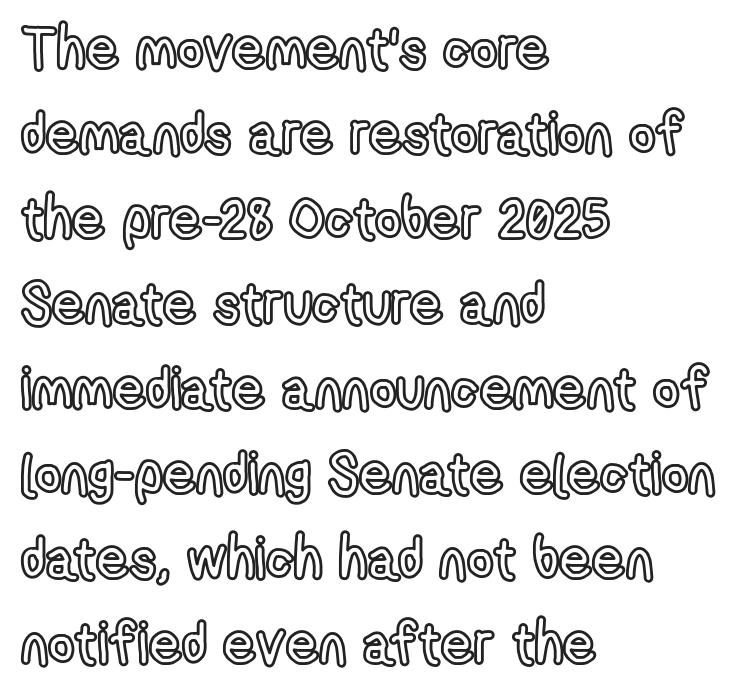
Q: Is the text italic (slanted)? A: No, it is upright.
Q: Is the text underlined? A: No.
Q: How is the paragraph aligned? A: Left-aligned.
Q: Is the spacing between letters normal or unusually wide? A: Normal.
Q: Is the spacing between lines tight, normal or loose? A: Normal.
Q: Width (condensed, normal, or wide)? A: Condensed.
Q: x-height? A: Medium.
Q: Monospaced? A: No.
